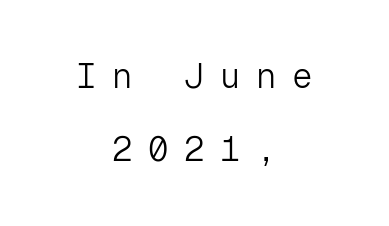
The image shows 34 px light sans-serif type, upright, monospaced; set centered, loose line spacing (2.16x), unusually wide letter spacing (+0.46 em), not underlined; low stroke contrast and a medium x-height.
